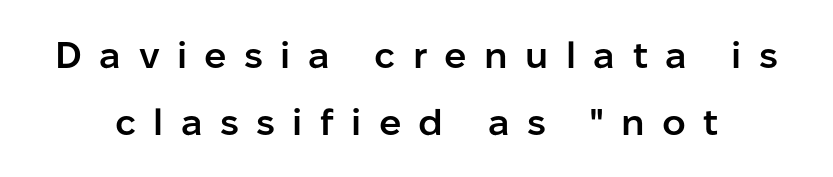
Q: Is the text bold? A: Semi-bold.
Q: Is the text italic (slanted)? A: No, it is upright.
Q: Is the typeface a serif or a sans-serif typeface? A: Sans-serif.
Q: Is the text underlined? A: No.
Q: Is the spacing between letters normal or unusually wide? A: Unusually wide.
Q: Width (condensed, normal, or wide)? A: Normal.
Q: Stroke contrast? A: Low.
Q: x-height? A: Medium.
Q: Monospaced? A: No.
